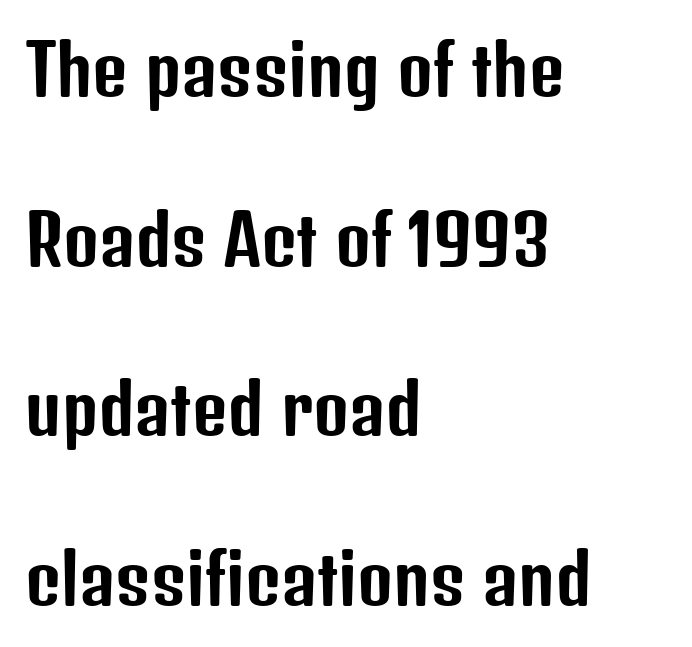
{"serif": "no", "italic": "no", "width": "condensed", "stroke_contrast": "low", "x_height": "medium", "monospaced": "no", "underline": "no", "align": "left", "line_spacing": "loose", "line_spacing_ratio": 2.46, "letter_spacing": "normal", "letter_spacing_em": 0.0, "glyph_px": 69}
